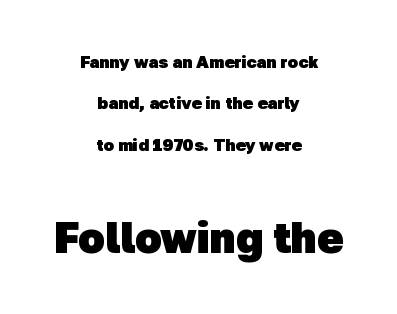
{"serif": "no", "bold": "yes", "weight": "heavy", "width": "normal", "stroke_contrast": "low", "x_height": "medium", "monospaced": "no", "underline": "no", "align": "center", "line_spacing": "loose", "line_spacing_ratio": 2.44, "letter_spacing": "normal", "letter_spacing_em": 0.0, "larger_block": "second", "size_ratio": 2.53, "glyph_px": 43}
